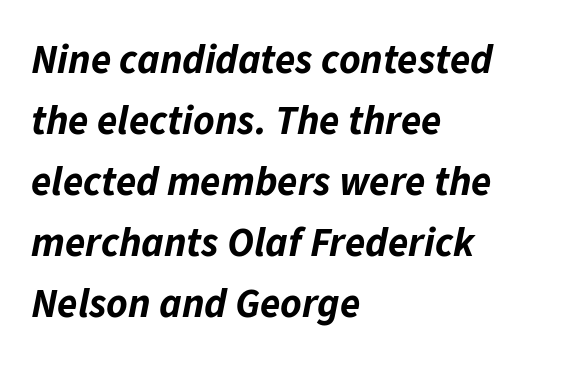
The image shows 41 px bold type, italic (leaning right); set left-aligned, normal line spacing (1.49x), normal letter spacing, not underlined; low stroke contrast and a medium x-height.
